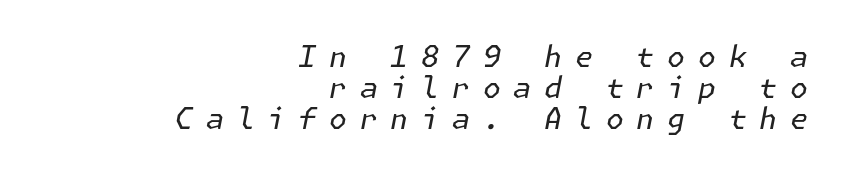
The image shows 29 px regular-weight type, italic (leaning right); set right-aligned, tight line spacing (1.07x), unusually wide letter spacing (+0.44 em), not underlined; low stroke contrast and a medium x-height.
